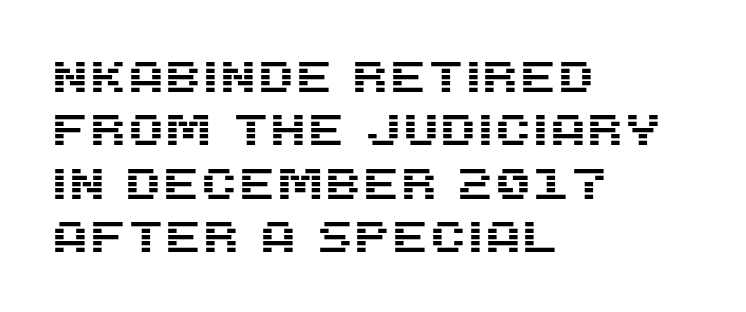
Words appear dense and cohesive because spacing is normal. Teacher's note: observe the even left margin — that is flush-left alignment. Varying glyph widths throughout — classic text-font behaviour. The typography opts for an upright posture over an oblique one.
